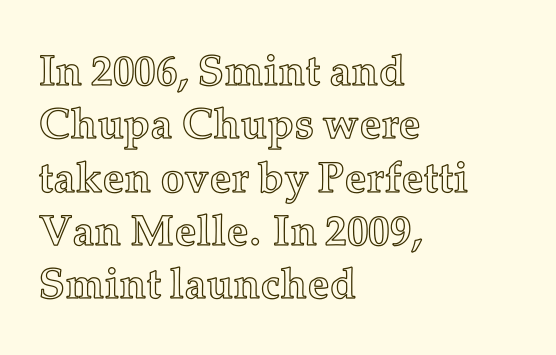
Q: Is the text italic (slanted)? A: No, it is upright.
Q: Is the text underlined? A: No.
Q: How is the paragraph aligned? A: Left-aligned.
Q: Is the spacing between letters normal or unusually wide? A: Normal.
Q: Width (condensed, normal, or wide)? A: Normal.
Q: x-height? A: Medium.
Q: Monospaced? A: No.
